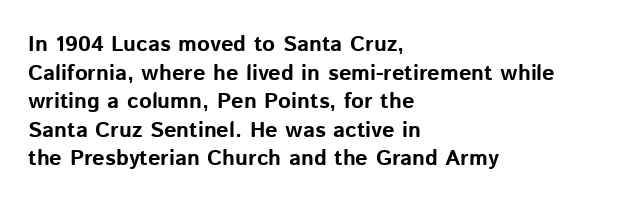
The image shows 22 px bold type, upright; set left-aligned, normal line spacing (1.3x), normal letter spacing, not underlined.
